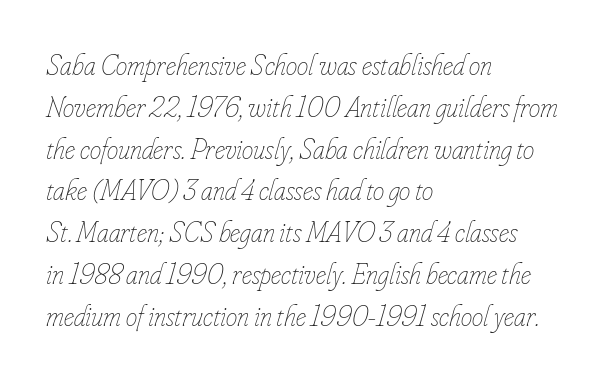
{"italic": "yes", "lean": "right", "slant_degrees": 16, "bold": "no", "weight": "thin", "width": "condensed", "stroke_contrast": "low", "x_height": "small", "monospaced": "no", "underline": "no", "align": "left", "line_spacing": "normal", "line_spacing_ratio": 1.44, "letter_spacing": "normal", "letter_spacing_em": 0.0, "glyph_px": 29}
